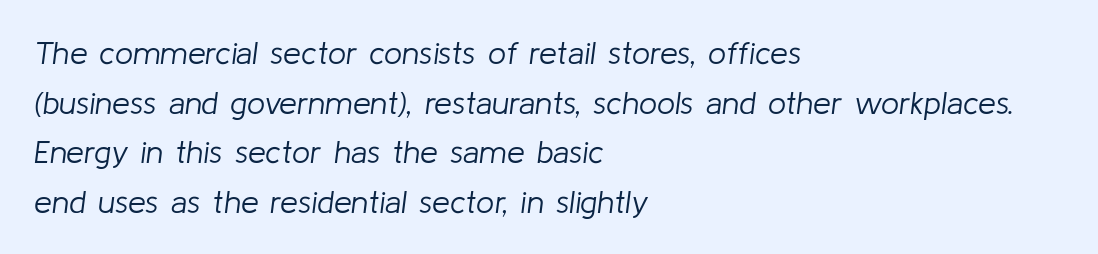
Q: Is the text bold? A: No.
Q: Is the text italic (slanted)? A: Yes, it leans right by about 8 degrees.
Q: Is the text underlined? A: No.
Q: How is the paragraph aligned? A: Left-aligned.
Q: Is the spacing between letters normal or unusually wide? A: Normal.
Q: Is the spacing between lines tight, normal or loose? A: Normal.
Q: Width (condensed, normal, or wide)? A: Normal.
Q: Stroke contrast? A: Low.
Q: x-height? A: Medium.
Q: Monospaced? A: No.
